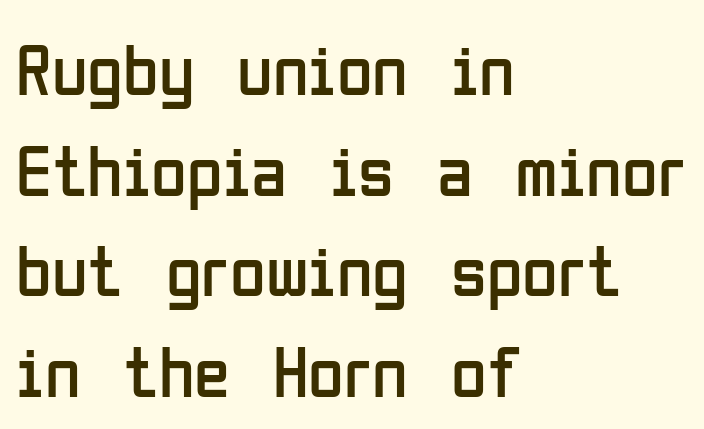
Words float on clear page, feet unadorned. The type sits square on the baseline with zero lean. The cut favours lightness, reaching ordinary text weight at its darkest. What stands out about the letter spacing? Nothing — it is the standard amount. Proportional: the letters do not fall into vertical columns. Evenly set lines give the paragraph a standard silhouette.
